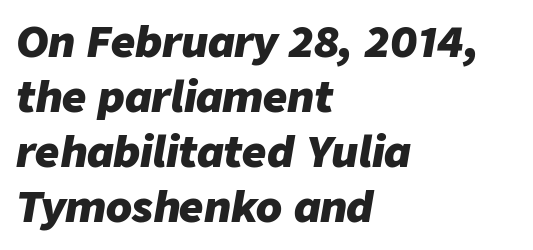
{"italic": "yes", "lean": "right", "slant_degrees": 9, "bold": "yes", "weight": "heavy", "width": "normal", "stroke_contrast": "low", "x_height": "medium", "monospaced": "no", "underline": "no", "align": "left", "line_spacing": "normal", "line_spacing_ratio": 1.31, "letter_spacing": "normal", "letter_spacing_em": 0.0, "glyph_px": 42}
